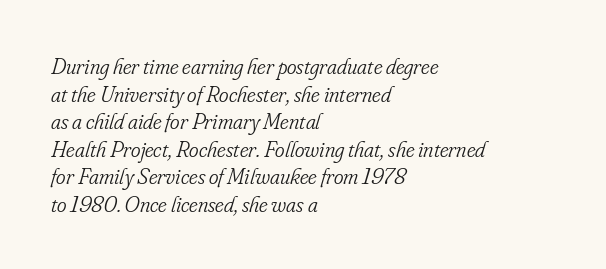
Q: Is the text bold? A: No.
Q: Is the text italic (slanted)? A: Yes, it leans right by about 16 degrees.
Q: Is the text underlined? A: No.
Q: How is the paragraph aligned? A: Left-aligned.
Q: Is the spacing between letters normal or unusually wide? A: Normal.
